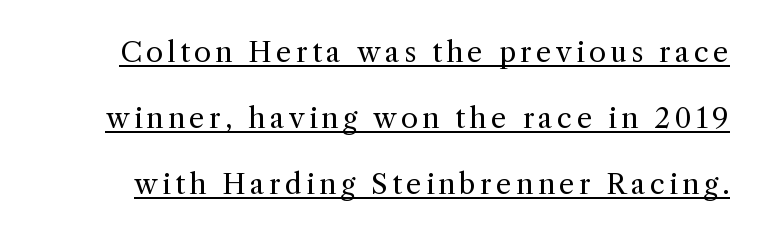
Q: Is the text bold? A: No.
Q: Is the text italic (slanted)? A: No, it is upright.
Q: Is the typeface a serif or a sans-serif typeface? A: Serif.
Q: Is the text underlined? A: Yes.
Q: Is the spacing between lines tight, normal or loose? A: Loose.
Q: Width (condensed, normal, or wide)? A: Normal.
Q: x-height? A: Medium.
Q: Monospaced? A: No.
